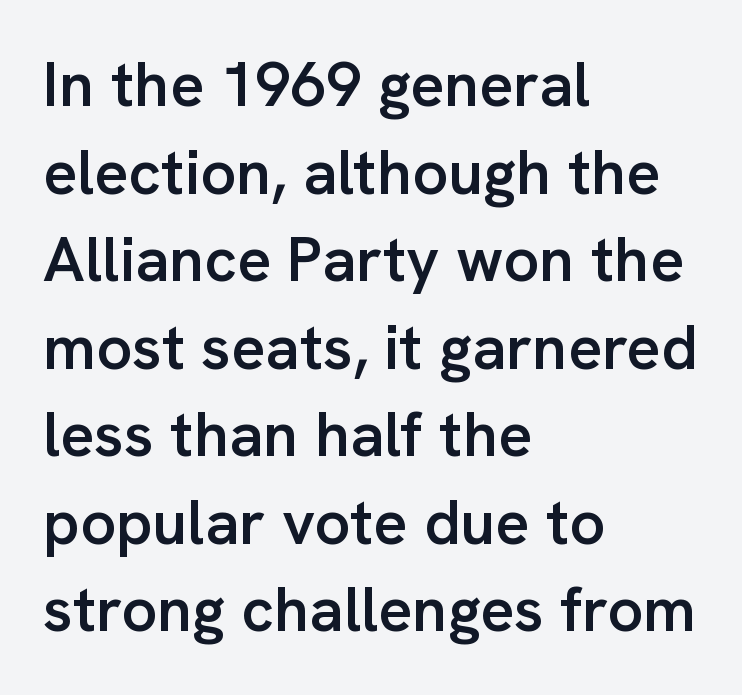
A typesetter would call this zero additional tracking. Line starts are locked; line ends wander. Does the type have serifs? No, each stem ends abruptly. Do the characters align in a grid? No, the font is proportional.
